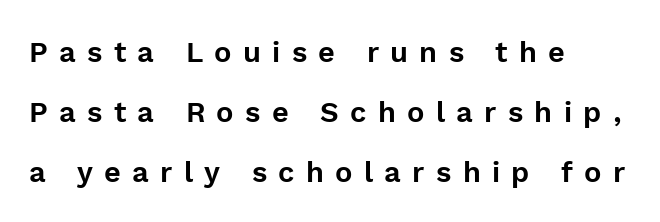
Underlining? Definitely not there. This is the regular roman posture of the typeface. Every row of glyphs begins at an identical x-position on the left. Font category for this specimen: sans-serif. How would I describe the line gaps? Wide and relaxed. This rendering widens character spacing well past its baseline value.
